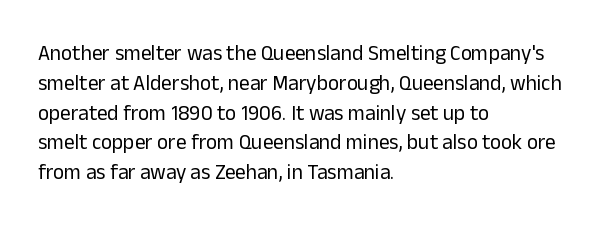
Q: Is the text bold? A: No.
Q: Is the text italic (slanted)? A: No, it is upright.
Q: Is the text underlined? A: No.
Q: How is the paragraph aligned? A: Left-aligned.
Q: Is the spacing between letters normal or unusually wide? A: Normal.
Q: Is the spacing between lines tight, normal or loose? A: Normal.
